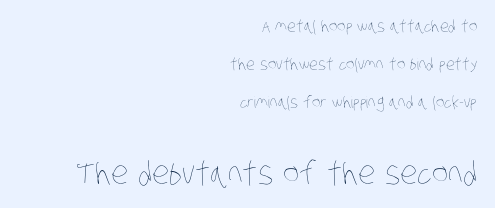
{"bold": "no", "weight": "thin", "width": "condensed", "stroke_contrast": "low", "x_height": "large", "monospaced": "no", "underline": "no", "align": "right", "line_spacing": "loose", "line_spacing_ratio": 2.39, "letter_spacing": "normal", "letter_spacing_em": 0.0, "larger_block": "second", "size_ratio": 1.94, "glyph_px": 31}
